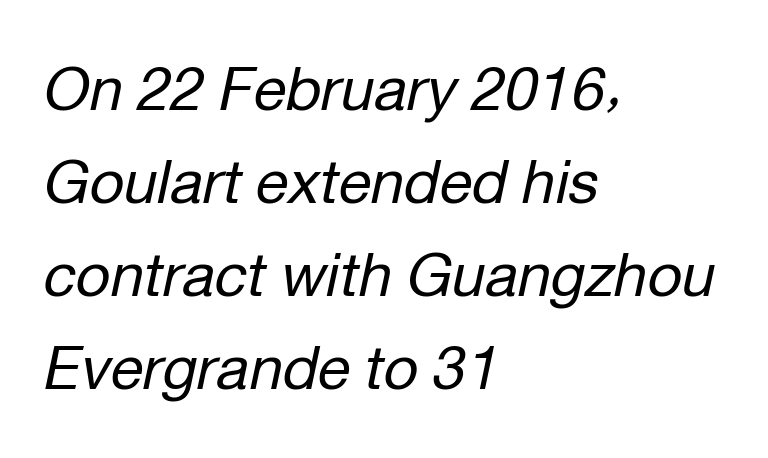
You could not count columns in this text — the font is proportionally spaced. The tracking reads as untouched default to a designer's eye. The lettering tilts uniformly, giving the passage an italic look. Compared with a centered layout, this one pins lines to the left instead. Leading matches the norm, producing a regular column. No word sits above an underline.
